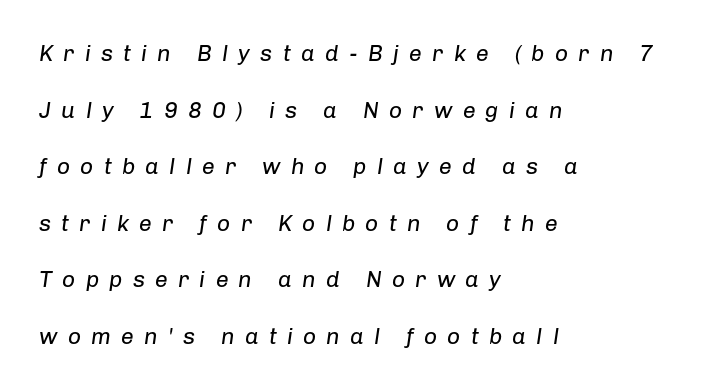
Q: Is the text bold? A: No.
Q: Is the text italic (slanted)? A: Yes, it leans right by about 8 degrees.
Q: Is the text underlined? A: No.
Q: How is the paragraph aligned? A: Left-aligned.
Q: Is the spacing between letters normal or unusually wide? A: Unusually wide.
Q: Is the spacing between lines tight, normal or loose? A: Loose.
